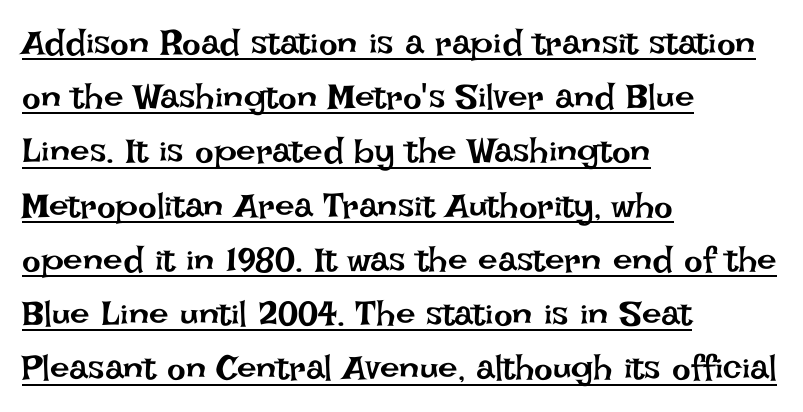
The typography opts for an upright posture over an oblique one. No chunkiness to these letters — they're not bold. You could not count columns in this text — the font is proportionally spaced. Horizontal alignment here is leftward, the default for most running prose.
